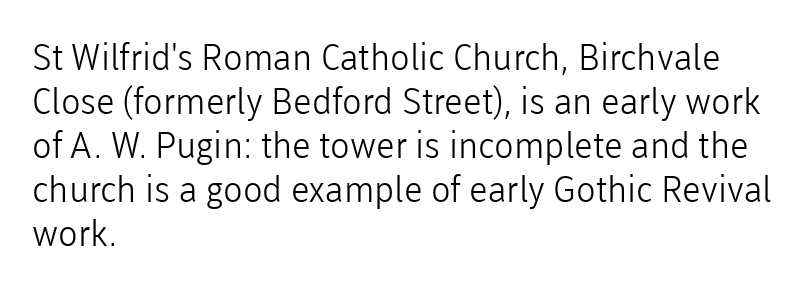
Q: Is the text bold? A: No.
Q: Is the text italic (slanted)? A: No, it is upright.
Q: Is the typeface a serif or a sans-serif typeface? A: Sans-serif.
Q: Is the text underlined? A: No.
Q: How is the paragraph aligned? A: Left-aligned.
Q: Is the spacing between letters normal or unusually wide? A: Normal.
Q: Width (condensed, normal, or wide)? A: Normal.
Q: Stroke contrast? A: Low.
Q: x-height? A: Medium.
Q: Monospaced? A: No.
